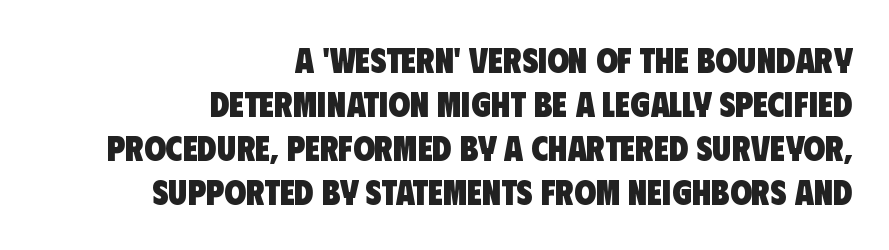
A typesetter would call this proportional, since set widths differ per character. The compositor pushed each line to the right boundary. The glyphs in this specimen are sans serif. Anything drawn beneath the words? Only blank space.
